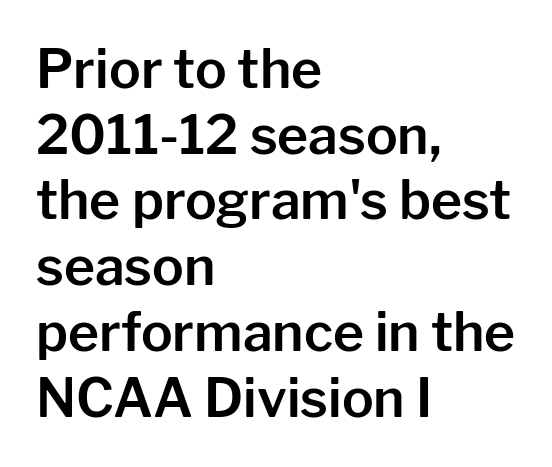
Q: Is the text italic (slanted)? A: No, it is upright.
Q: Is the typeface a serif or a sans-serif typeface? A: Sans-serif.
Q: Is the text underlined? A: No.
Q: How is the paragraph aligned? A: Left-aligned.
Q: Is the spacing between letters normal or unusually wide? A: Normal.
Q: Width (condensed, normal, or wide)? A: Normal.
Q: Stroke contrast? A: Low.
Q: x-height? A: Medium.
Q: Monospaced? A: No.
